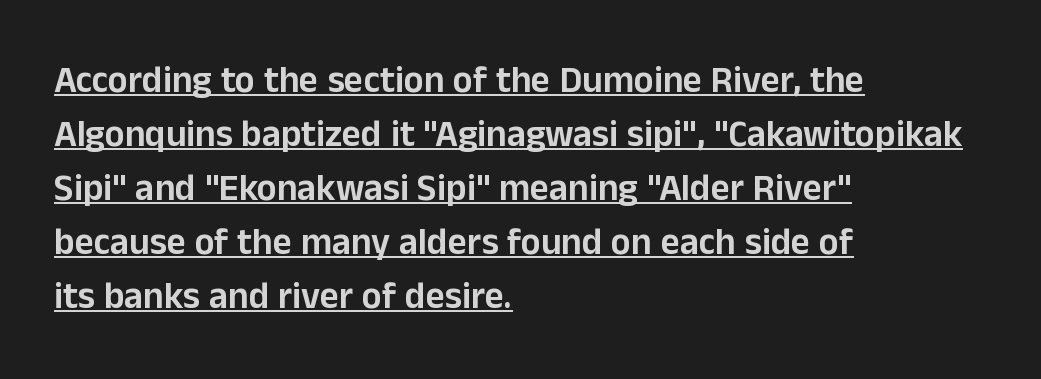
Q: Is the text italic (slanted)? A: No, it is upright.
Q: Is the typeface a serif or a sans-serif typeface? A: Sans-serif.
Q: Is the text underlined? A: Yes.
Q: How is the paragraph aligned? A: Left-aligned.
Q: Is the spacing between letters normal or unusually wide? A: Normal.
Q: Is the spacing between lines tight, normal or loose? A: Normal.
Q: Width (condensed, normal, or wide)? A: Normal.
Q: Stroke contrast? A: Low.
Q: x-height? A: Medium.
Q: Monospaced? A: No.
